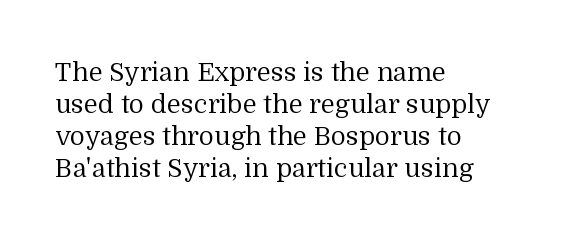
The passage shown is not underscored anywhere. Words appear dense and cohesive because spacing is normal. Alignment: flush left. Unlike italic type, these characters show no tilt at all.
